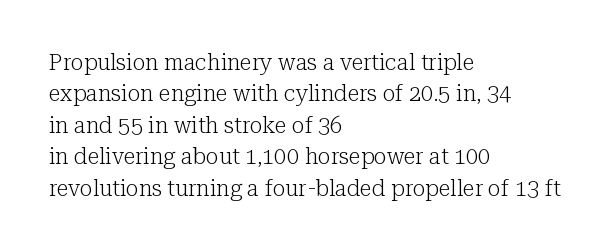
{"italic": "no", "bold": "no", "underline": "no", "align": "left", "line_spacing": "normal", "line_spacing_ratio": 1.43, "letter_spacing": "normal", "letter_spacing_em": 0.0, "glyph_px": 22}
